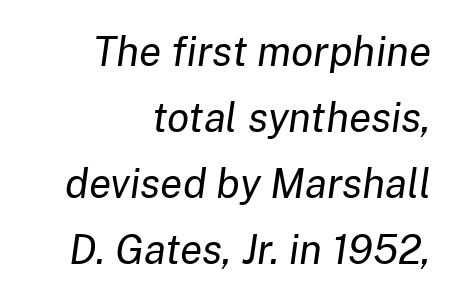
The image shows 41 px regular-weight type, italic (leaning right); set right-aligned, normal line spacing (1.61x), normal letter spacing, not underlined; low stroke contrast and a medium x-height.
